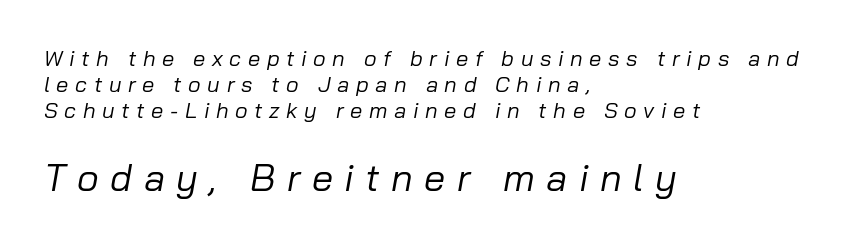
The image shows 38 px regular-weight type, italic (leaning right); set left-aligned, line spacing 1.19x, unusually wide letter spacing (+0.3 em), not underlined; the second (bottom) block is 1.73x larger; low stroke contrast and a medium x-height.
